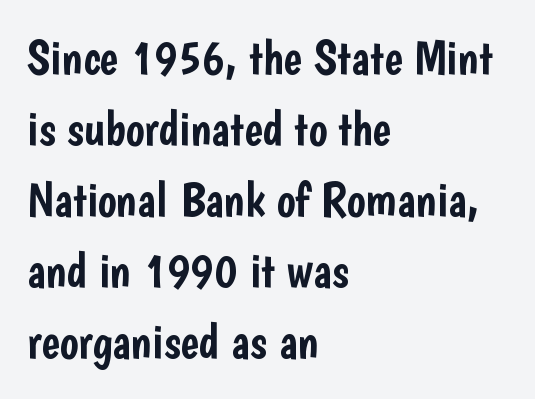
The image shows 49 px condensed sans-serif type, upright; set left-aligned, normal line spacing (1.45x), normal letter spacing, not underlined; low stroke contrast and a medium x-height.
